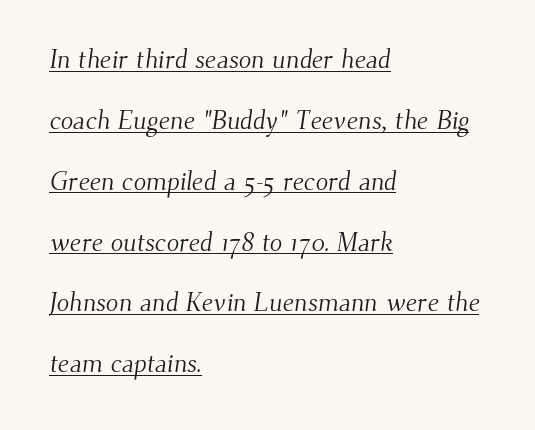
Q: Is the text bold? A: No.
Q: Is the text underlined? A: Yes.
Q: How is the paragraph aligned? A: Left-aligned.
Q: Is the spacing between letters normal or unusually wide? A: Normal.
Q: Is the spacing between lines tight, normal or loose? A: Loose.
